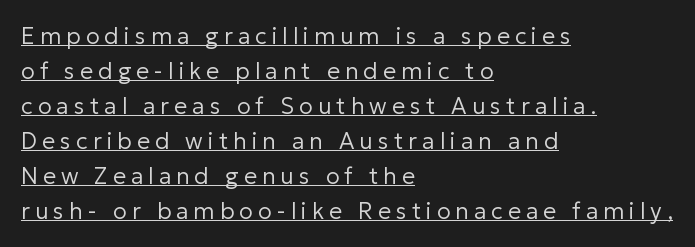
The image shows 23 px text type, upright; set left-aligned, normal line spacing (1.52x), unusually wide letter spacing (+0.22 em), underlined.
